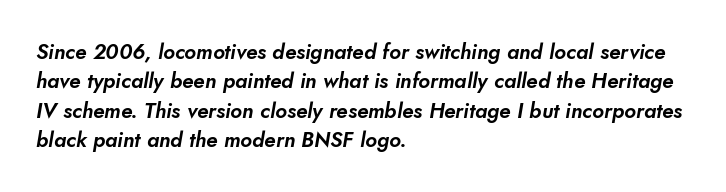
Q: Is the text underlined? A: No.
Q: How is the paragraph aligned? A: Left-aligned.
Q: Is the spacing between letters normal or unusually wide? A: Normal.
Q: Is the spacing between lines tight, normal or loose? A: Normal.
